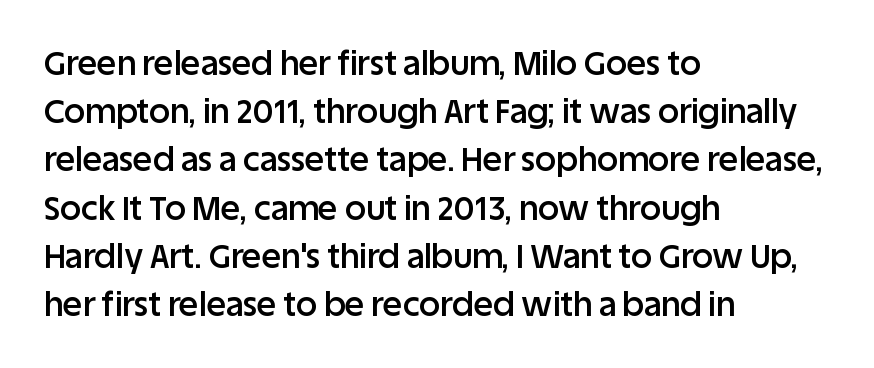
Q: Is the text bold? A: Semi-bold.
Q: Is the text italic (slanted)? A: No, it is upright.
Q: Is the typeface a serif or a sans-serif typeface? A: Sans-serif.
Q: Is the text underlined? A: No.
Q: How is the paragraph aligned? A: Left-aligned.
Q: Is the spacing between letters normal or unusually wide? A: Normal.
Q: Is the spacing between lines tight, normal or loose? A: Normal.
Q: Width (condensed, normal, or wide)? A: Normal.
Q: Stroke contrast? A: Low.
Q: x-height? A: Large.
Q: Monospaced? A: No.
